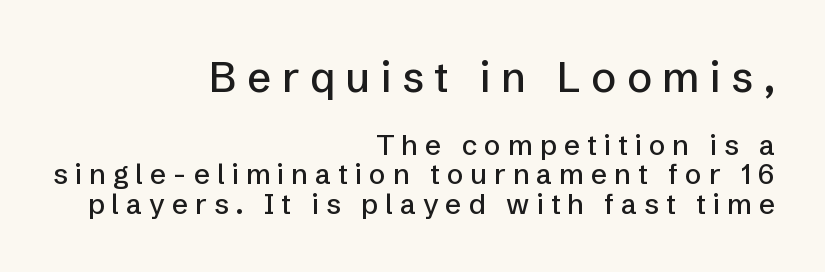
Compare the two chunks: the upper has the greater cap height. Display-style spreading of the glyphs; the letterfit is very open. The compositor pushed each line to the right boundary. You could not count columns in this text — the font is proportionally spaced.
